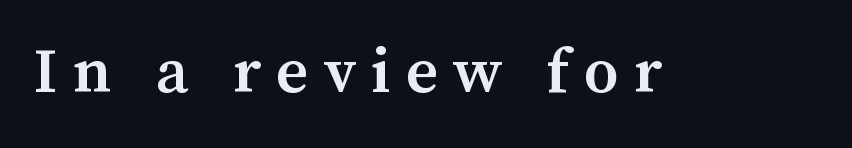
Any mark beneath the type? The region is blank. Here the designer chose a conventional face with non-uniform glyph widths. The type is letterspaced generously, with wide tracking. If you drew a line through each stem, it would be perfectly vertical. This rendering employs a face with finishing strokes, i.e., a serif. In terms of weight, the rendering is demibold, just under bold.
